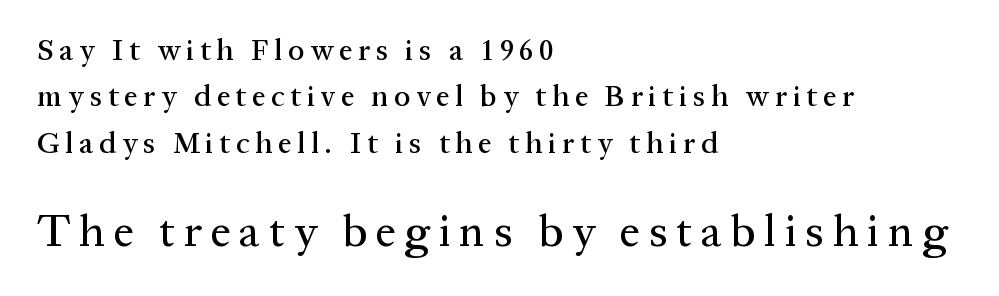
The image shows 45 px serif type, upright; set left-aligned, normal line spacing (1.55x), not underlined; the second (bottom) block is 1.5x larger; medium stroke contrast and a medium x-height.
